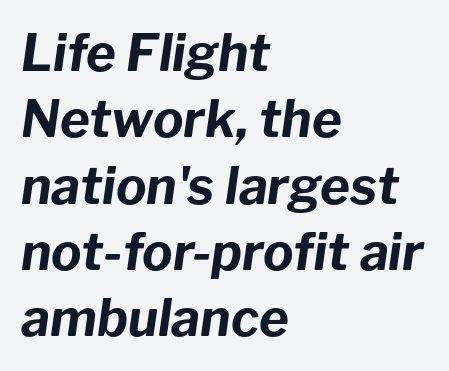
Q: Is the text bold? A: Yes.
Q: Is the text italic (slanted)? A: Yes, it leans right by about 8 degrees.
Q: Is the text underlined? A: No.
Q: How is the paragraph aligned? A: Left-aligned.
Q: Is the spacing between letters normal or unusually wide? A: Normal.
Q: Is the spacing between lines tight, normal or loose? A: Normal.
Q: Width (condensed, normal, or wide)? A: Normal.
Q: Stroke contrast? A: Low.
Q: x-height? A: Medium.
Q: Monospaced? A: No.
